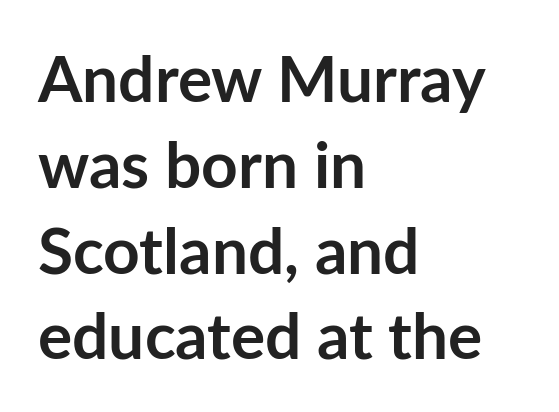
The text was rendered using a sans face with plain stroke endings. No extra tracking has been applied to these lines. Posture: straight, roman, zero tilt. Type without underlining.
